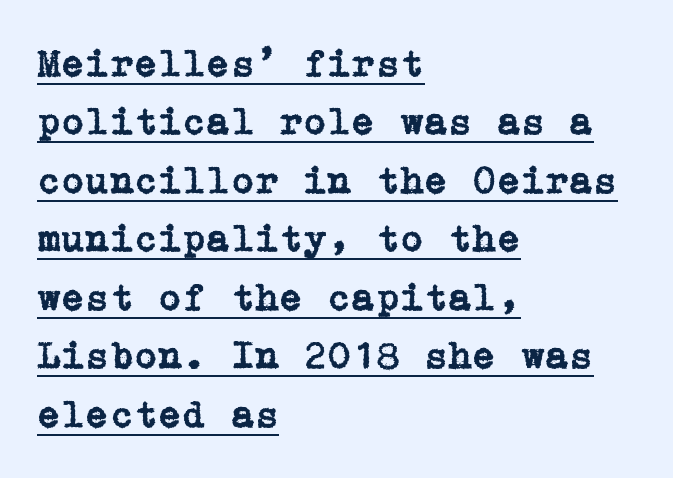
Leading: standard. Is the letter spacing exaggerated? No — it looks like the ordinary default. Typeset ragged right — the left edge is the straight one. The letters stand upright; this is a roman face.
